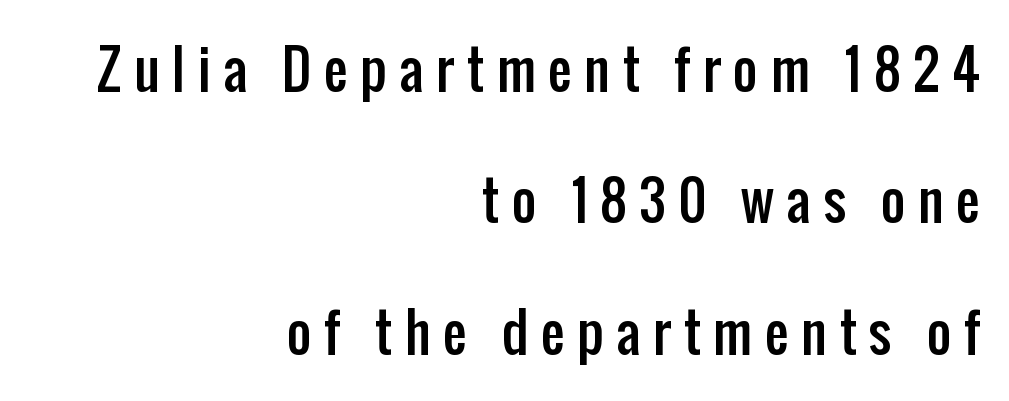
Q: Is the text italic (slanted)? A: No, it is upright.
Q: Is the typeface a serif or a sans-serif typeface? A: Sans-serif.
Q: Is the text underlined? A: No.
Q: How is the paragraph aligned? A: Right-aligned.
Q: Is the spacing between letters normal or unusually wide? A: Unusually wide.
Q: Is the spacing between lines tight, normal or loose? A: Loose.
Q: Width (condensed, normal, or wide)? A: Condensed.
Q: Stroke contrast? A: Low.
Q: x-height? A: Medium.
Q: Monospaced? A: No.
